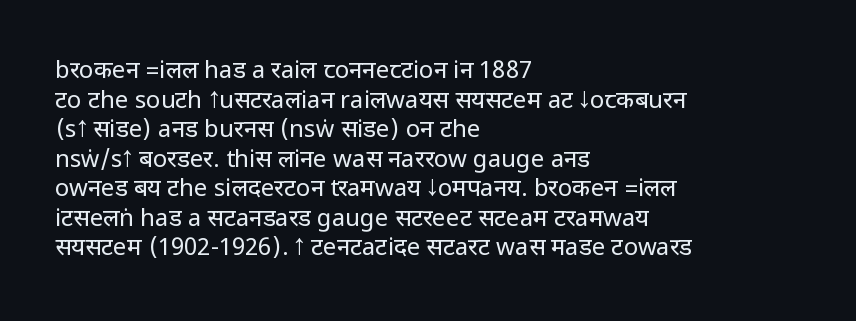
{"italic": "no", "bold": "no", "underline": "no", "align": "left", "line_spacing_ratio": 1.23, "letter_spacing": "normal", "letter_spacing_em": 0.0, "glyph_px": 24}
